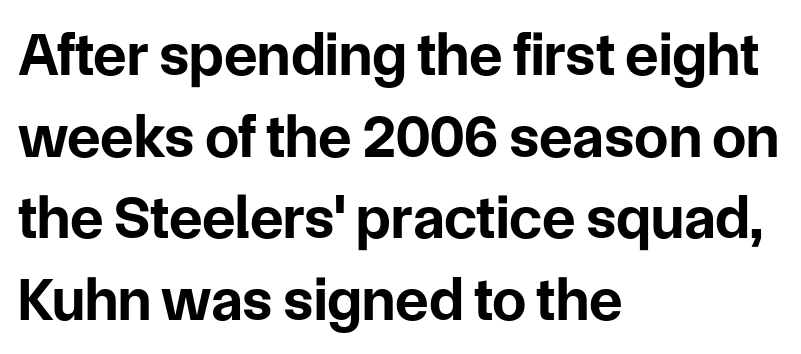
The image shows 61 px bold sans-serif type, upright; set left-aligned, normal line spacing (1.34x), normal letter spacing, not underlined; low stroke contrast and a medium x-height.
